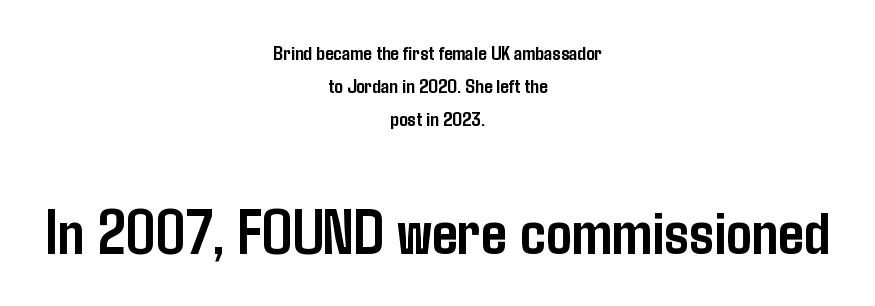
The image shows 64 px semibold, condensed sans-serif type, upright; set centered, normal line spacing (1.58x), normal letter spacing, not underlined; the second (bottom) block is 3.05x larger; low stroke contrast and a medium x-height.
